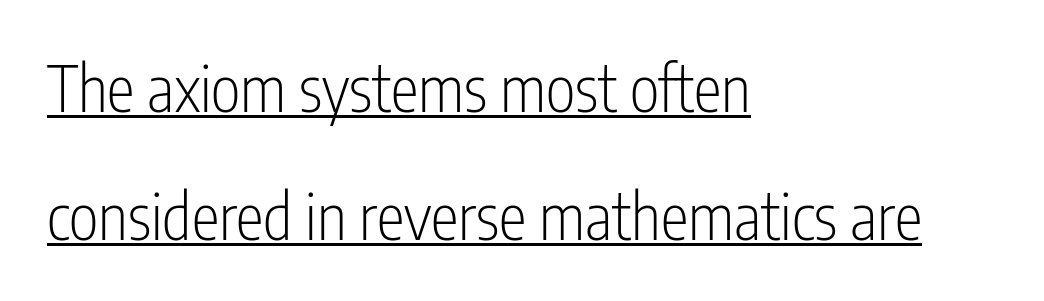
The image shows 63 px light, condensed sans-serif type, upright; set left-aligned, loose line spacing (2.03x), normal letter spacing, underlined; low stroke contrast and a medium x-height.
